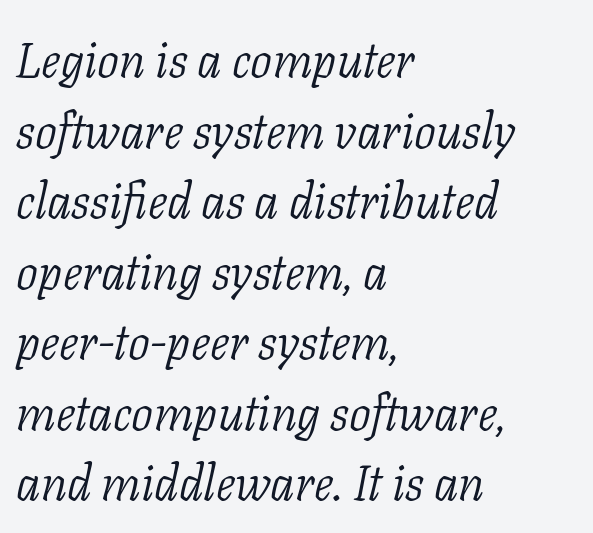
Type without underlining. Weight: not bold — regular or lighter. Serifs: yes, visible at the terminals of the letterforms. Nobody touched the tracking dial on this one. These lines are set flush left with a ragged right edge. The block of text has a typical density, with ordinary space between rows.
